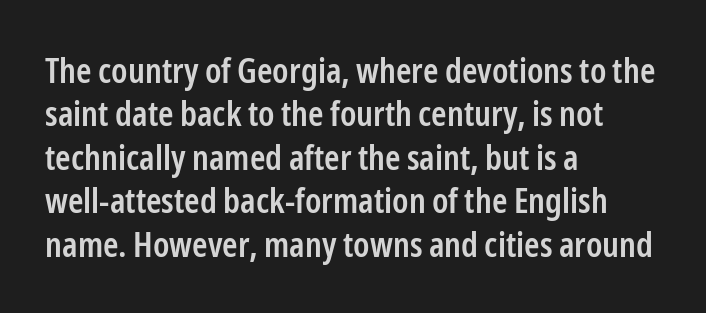
Q: Is the text bold? A: Semi-bold.
Q: Is the text italic (slanted)? A: No, it is upright.
Q: Is the typeface a serif or a sans-serif typeface? A: Sans-serif.
Q: Is the text underlined? A: No.
Q: How is the paragraph aligned? A: Left-aligned.
Q: Is the spacing between letters normal or unusually wide? A: Normal.
Q: Width (condensed, normal, or wide)? A: Condensed.
Q: Stroke contrast? A: Low.
Q: x-height? A: Medium.
Q: Monospaced? A: No.
